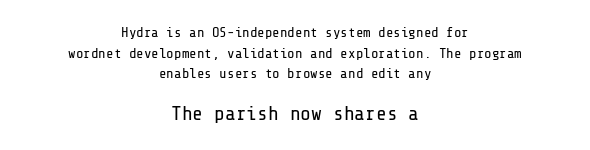
Q: Is the text bold? A: No.
Q: Is the text italic (slanted)? A: No, it is upright.
Q: Is the text underlined? A: No.
Q: How is the paragraph aligned? A: Centered.
Q: Is the spacing between letters normal or unusually wide? A: Normal.
Q: Is the spacing between lines tight, normal or loose? A: Normal.
Q: Which block of text is set in a larger size, the first (top) or the second (bottom)? A: The second (bottom) one.
